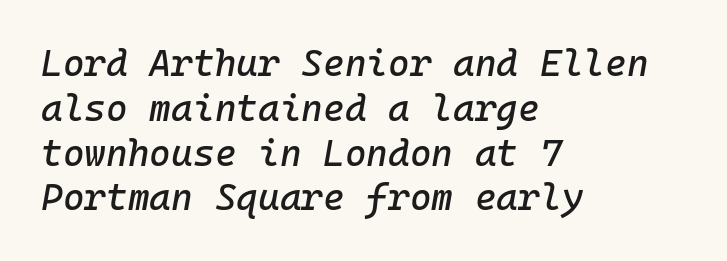
A classic flush-left, rag-right setting is used for this passage. These lines are rendered in a fixed-pitch font. Honestly, there is no underline to notice here at all. Characters follow at the spacing the type designer built in.
